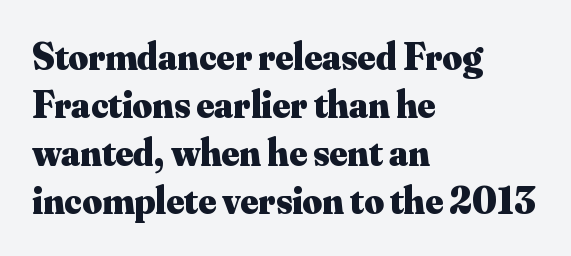
The image shows 38 px heavy serif type, upright; set left-aligned, normal line spacing (1.26x), normal letter spacing, not underlined; medium stroke contrast and a small x-height.
